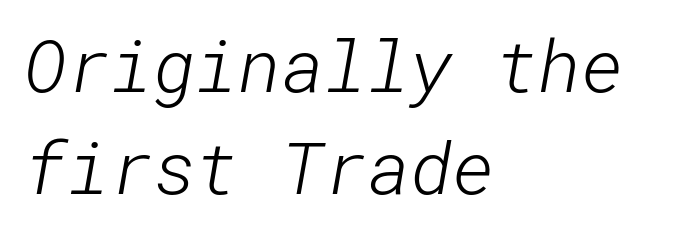
{"serif": "no", "bold": "no", "weight": "light", "width": "normal", "stroke_contrast": "low", "x_height": "medium", "underline": "no", "align": "left", "line_spacing": "normal", "line_spacing_ratio": 1.4, "letter_spacing": "normal", "letter_spacing_em": 0.0, "glyph_px": 73}
